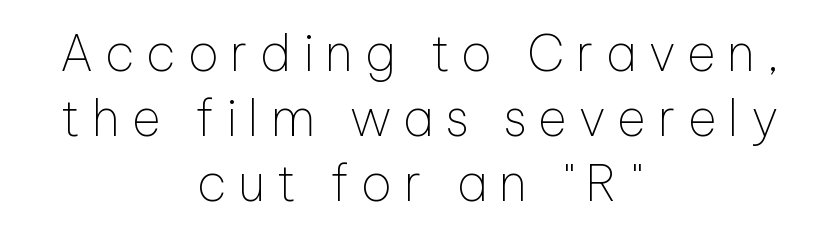
The passage shown is typed in a proportional face where columns would drift. The letterforms stand isolated, each surrounded by extra space. In CSS terms this would be text-align: center. The passage shown is not underscored anywhere. Stroke terminals: plain, sans-serif.
